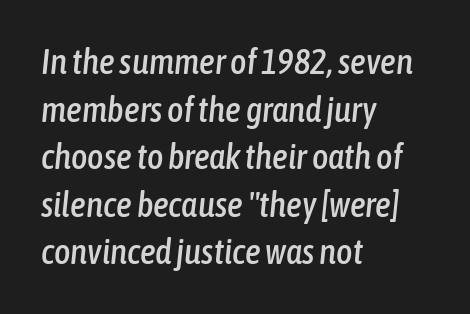
{"italic": "yes", "lean": "right", "slant_degrees": 6, "width": "condensed", "stroke_contrast": "low", "x_height": "medium", "monospaced": "no", "underline": "no", "align": "left", "line_spacing": "normal", "line_spacing_ratio": 1.36, "letter_spacing": "normal", "letter_spacing_em": 0.0, "glyph_px": 35}
